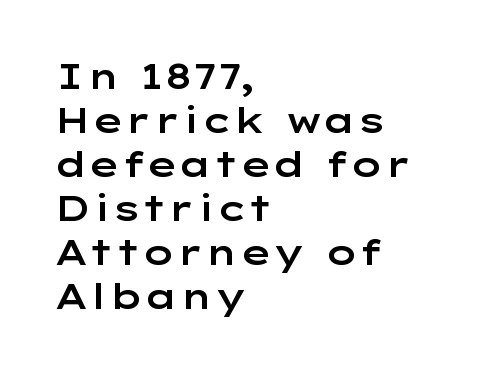
Q: Is the text italic (slanted)? A: No, it is upright.
Q: Is the typeface a serif or a sans-serif typeface? A: Sans-serif.
Q: Is the text underlined? A: No.
Q: How is the paragraph aligned? A: Left-aligned.
Q: Is the spacing between letters normal or unusually wide? A: Normal.
Q: Is the spacing between lines tight, normal or loose? A: Normal.
Q: Width (condensed, normal, or wide)? A: Wide.
Q: Stroke contrast? A: Low.
Q: x-height? A: Medium.
Q: Monospaced? A: No.
